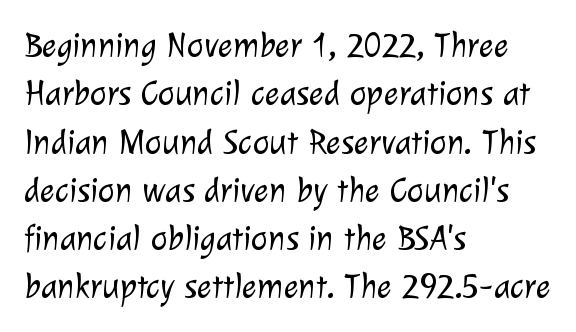
Q: Is the text bold? A: No.
Q: Is the typeface a serif or a sans-serif typeface? A: Sans-serif.
Q: Is the text underlined? A: No.
Q: How is the paragraph aligned? A: Left-aligned.
Q: Is the spacing between letters normal or unusually wide? A: Normal.
Q: Is the spacing between lines tight, normal or loose? A: Normal.
Q: Width (condensed, normal, or wide)? A: Normal.
Q: Stroke contrast? A: Low.
Q: x-height? A: Medium.
Q: Monospaced? A: No.
